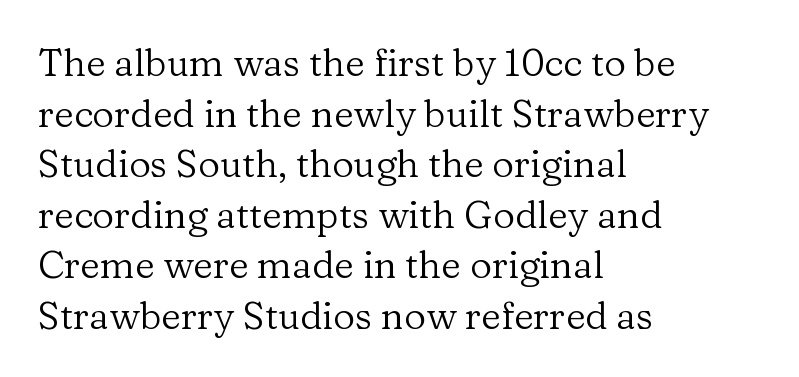
The image shows 38 px regular-weight serif type, upright; set left-aligned, normal line spacing (1.33x), normal letter spacing, not underlined; low stroke contrast and a medium x-height.
